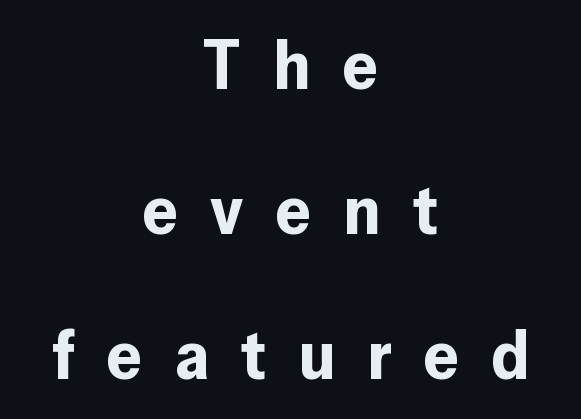
The image shows 69 px bold sans-serif type, upright; set centered, loose line spacing (2.1x), unusually wide letter spacing (+0.47 em), not underlined; low stroke contrast and a medium x-height.
